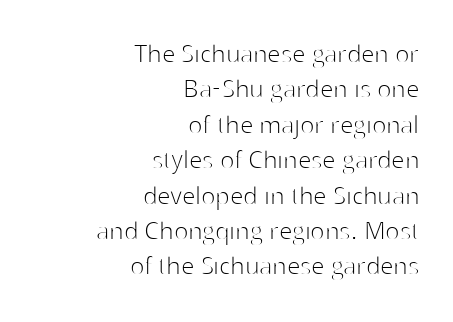
The image shows 30 px thin sans-serif type, upright; set right-aligned, line spacing 1.18x, normal letter spacing, not underlined; high stroke contrast and a medium x-height.
